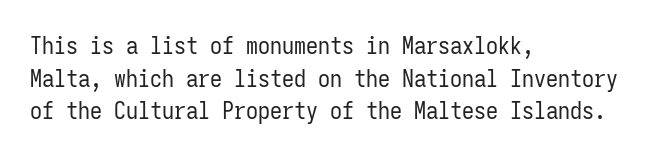
The image shows 24 px text type, upright; set left-aligned, normal line spacing (1.36x), normal letter spacing, not underlined.
